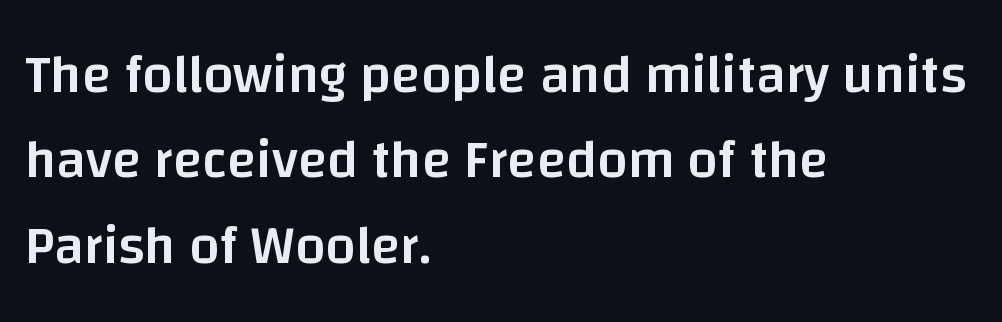
The image shows 54 px semibold sans-serif type, upright; set left-aligned, normal line spacing (1.58x), normal letter spacing, not underlined; low stroke contrast and a large x-height.
